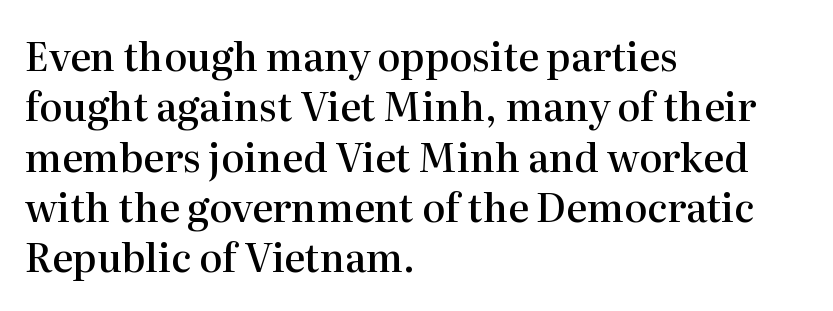
Q: Is the text bold? A: Semi-bold.
Q: Is the text italic (slanted)? A: No, it is upright.
Q: Is the typeface a serif or a sans-serif typeface? A: Serif.
Q: Is the text underlined? A: No.
Q: How is the paragraph aligned? A: Left-aligned.
Q: Is the spacing between letters normal or unusually wide? A: Normal.
Q: Is the spacing between lines tight, normal or loose? A: Normal.
Q: Width (condensed, normal, or wide)? A: Normal.
Q: Stroke contrast? A: High.
Q: x-height? A: Medium.
Q: Monospaced? A: No.
